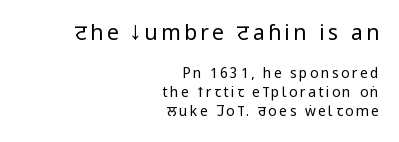
The letters stand upright; this is a roman face. Check under the words: just untouched page. This is not heavy type; no bold has been used. Vertically, the passage feels balanced, rows spaced as you'd expect. In CSS terms this would be text-align: right. Reading top to bottom, the characters get smaller at the block break.
